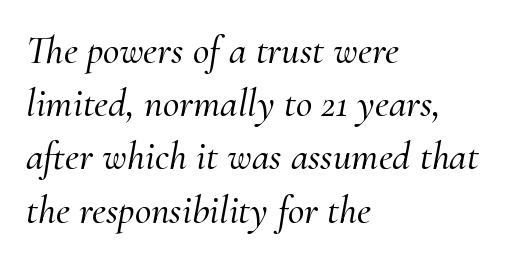
Q: Is the text italic (slanted)? A: Yes, it leans right by about 10 degrees.
Q: Is the typeface a serif or a sans-serif typeface? A: Serif.
Q: Is the text underlined? A: No.
Q: How is the paragraph aligned? A: Left-aligned.
Q: Is the spacing between letters normal or unusually wide? A: Normal.
Q: Is the spacing between lines tight, normal or loose? A: Normal.
Q: Width (condensed, normal, or wide)? A: Normal.
Q: Stroke contrast? A: Medium.
Q: x-height? A: Small.
Q: Monospaced? A: No.
